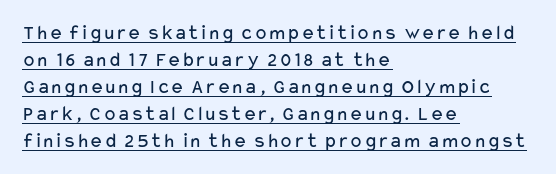
Notice how descenders clear the ascenders below comfortably — that's standard leading. Quick note: underline on. Italic? Not at all — the glyphs are vertical. Does extra space separate the letters? No, they use regular spacing.
